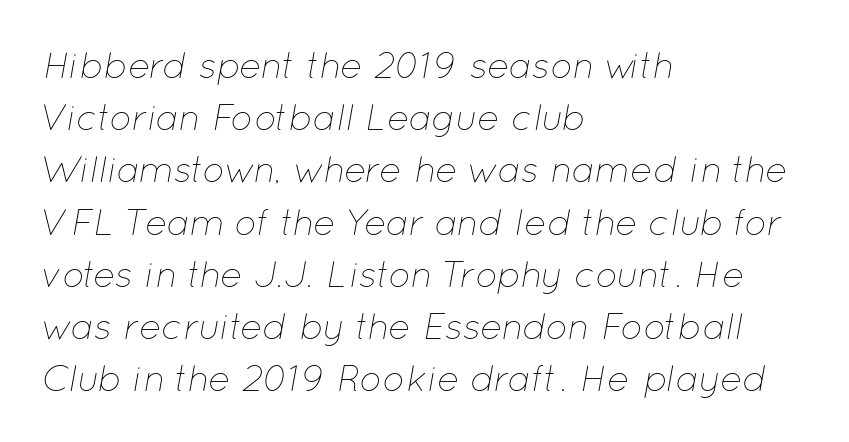
{"italic": "yes", "lean": "right", "slant_degrees": 12, "bold": "no", "weight": "thin", "width": "normal", "stroke_contrast": "low", "x_height": "medium", "monospaced": "no", "underline": "no", "align": "left", "line_spacing": "normal", "line_spacing_ratio": 1.41, "letter_spacing": "normal", "letter_spacing_em": 0.0, "glyph_px": 37}
